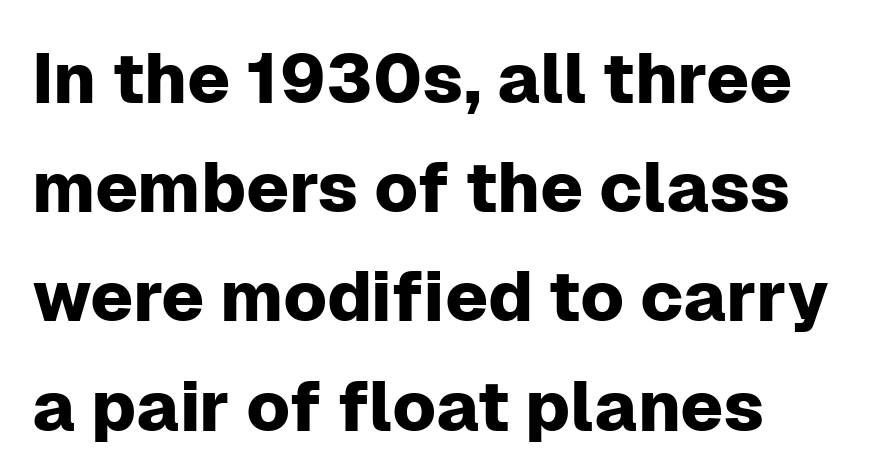
The image shows 70 px sans-serif type, upright; set left-aligned, normal line spacing (1.56x), normal letter spacing, not underlined; low stroke contrast and a medium x-height.
